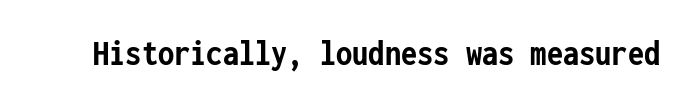
{"serif": "no", "italic": "no", "bold": "yes", "weight": "semibold", "width": "condensed", "stroke_contrast": "low", "x_height": "medium", "monospaced": "yes", "underline": "no", "letter_spacing": "normal", "letter_spacing_em": 0.0, "glyph_px": 37}
